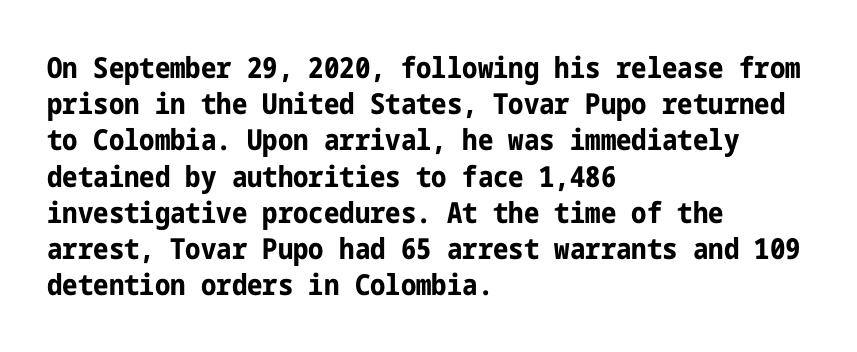
Q: Is the text bold? A: Yes.
Q: Is the text italic (slanted)? A: No, it is upright.
Q: Is the typeface a serif or a sans-serif typeface? A: Sans-serif.
Q: Is the text underlined? A: No.
Q: How is the paragraph aligned? A: Left-aligned.
Q: Is the spacing between letters normal or unusually wide? A: Normal.
Q: Is the spacing between lines tight, normal or loose? A: Normal.
Q: Width (condensed, normal, or wide)? A: Condensed.
Q: Stroke contrast? A: Low.
Q: x-height? A: Medium.
